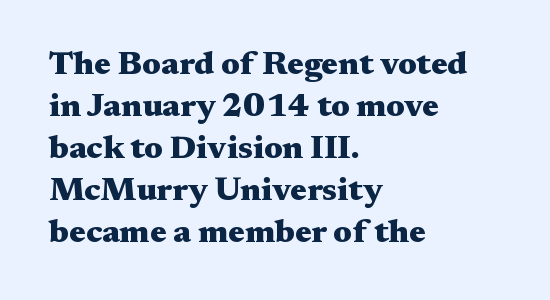
Q: Is the text bold? A: Yes.
Q: Is the text italic (slanted)? A: No, it is upright.
Q: Is the typeface a serif or a sans-serif typeface? A: Serif.
Q: Is the text underlined? A: No.
Q: How is the paragraph aligned? A: Left-aligned.
Q: Is the spacing between letters normal or unusually wide? A: Normal.
Q: Is the spacing between lines tight, normal or loose? A: Normal.
Q: Width (condensed, normal, or wide)? A: Wide.
Q: Stroke contrast? A: Medium.
Q: x-height? A: Medium.
Q: Monospaced? A: No.
